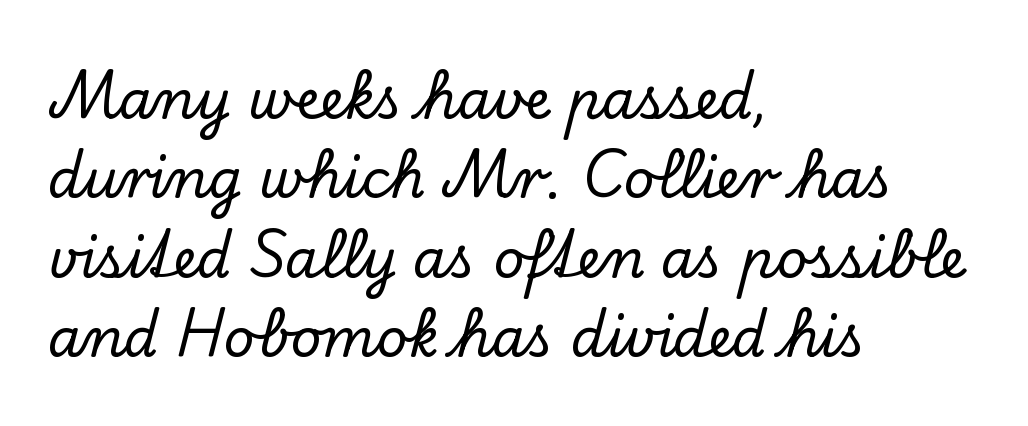
{"serif": "yes", "width": "normal", "stroke_contrast": "low", "x_height": "small", "monospaced": "no", "underline": "no", "align": "left", "line_spacing": "normal", "line_spacing_ratio": 1.47, "letter_spacing": "normal", "letter_spacing_em": 0.0, "glyph_px": 54}
